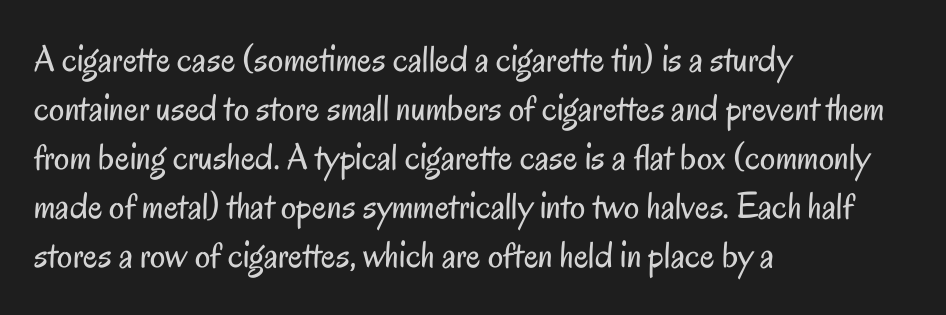
The image shows 38 px regular-weight, condensed sans-serif type, upright; set left-aligned, normal line spacing (1.29x), normal letter spacing, not underlined; low stroke contrast and a small x-height.
